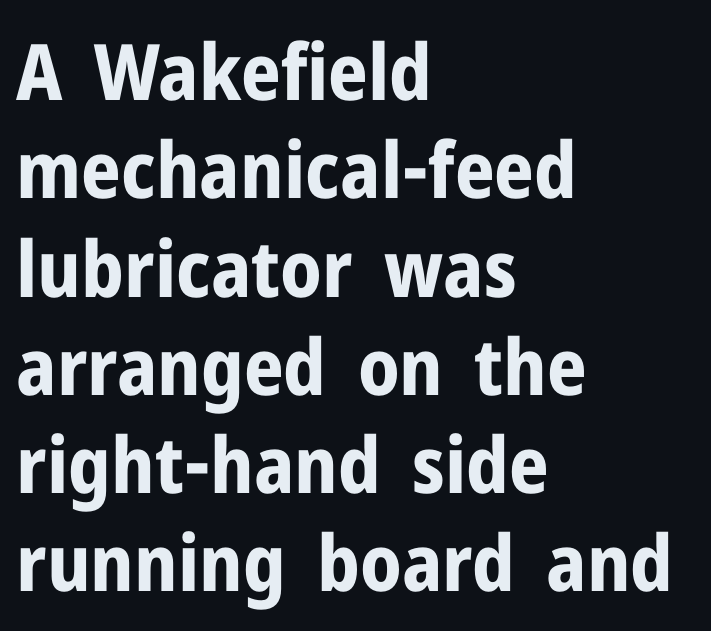
Do the letters lean? They stand straight. The paragraph has a hard left edge and a soft right edge. Each new line begins a customary step beneath the previous one. I'd call this a sans setting — the letters go barefoot. Note the varied advance widths — an 'i' is clearly narrower than an 'm'. No extra tracking has been applied to these lines.
